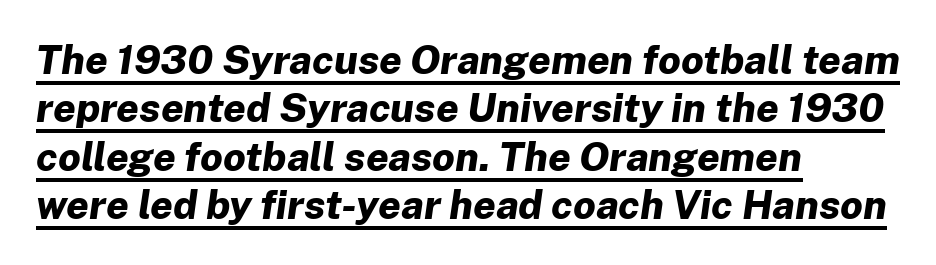
Q: Is the text bold? A: Yes.
Q: Is the text italic (slanted)? A: Yes, it leans right by about 8 degrees.
Q: Is the text underlined? A: Yes.
Q: How is the paragraph aligned? A: Left-aligned.
Q: Is the spacing between letters normal or unusually wide? A: Normal.
Q: Width (condensed, normal, or wide)? A: Normal.
Q: Stroke contrast? A: Low.
Q: x-height? A: Medium.
Q: Monospaced? A: No.
